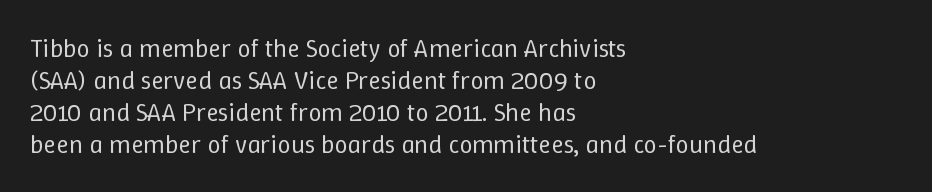
The image shows 26 px text type, upright; set left-aligned, line spacing 1.23x, normal letter spacing, not underlined.
